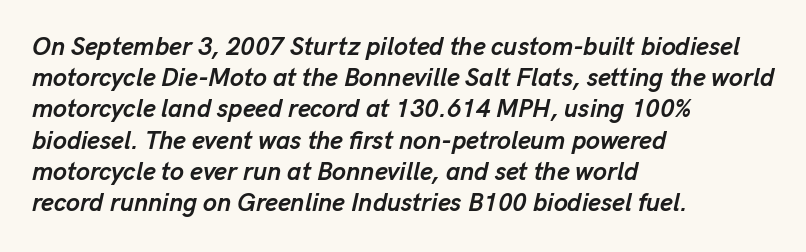
{"italic": "yes", "lean": "right", "slant_degrees": 13, "bold": "yes", "underline": "no", "align": "left", "line_spacing": "normal", "line_spacing_ratio": 1.25, "letter_spacing": "normal", "letter_spacing_em": 0.0, "glyph_px": 25}
